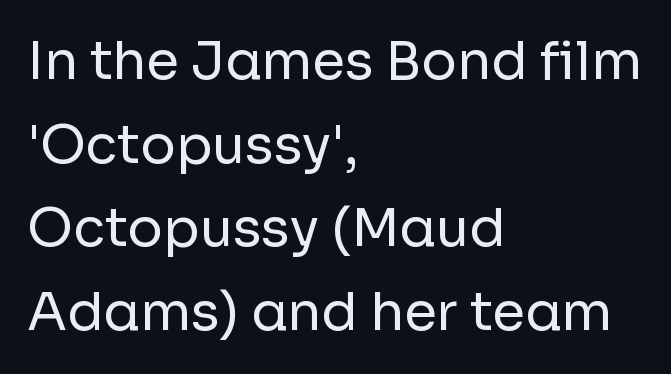
The specimen omits any rule beneath the text block's lines. The paragraph has a hard left edge and a soft right edge. Weight: in the light-to-regular range. How are the letters spaced? Ordinarily, with no added tracking. A typesetter would call this proportional, since set widths differ per character.
